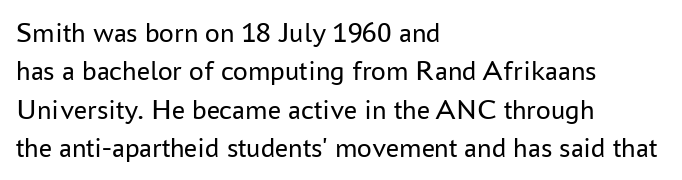
Each line starts at the same left margin while the right side varies. Letters rest on an invisible, unmarked baseline. Does extra space separate the letters? No, they use regular spacing. A typesetter would call this leading conventional body-copy spacing.
